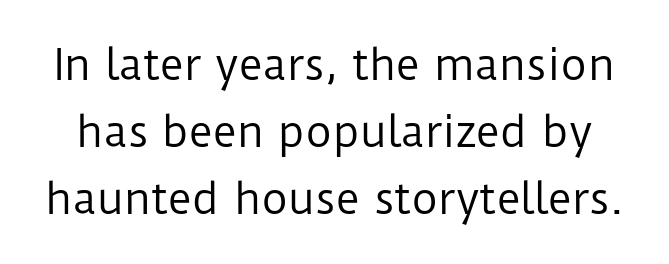
{"serif": "no", "italic": "no", "bold": "no", "weight": "regular", "width": "normal", "stroke_contrast": "low", "x_height": "medium", "monospaced": "no", "underline": "no", "line_spacing": "normal", "line_spacing_ratio": 1.63, "letter_spacing": "normal", "letter_spacing_em": 0.0, "glyph_px": 41}
